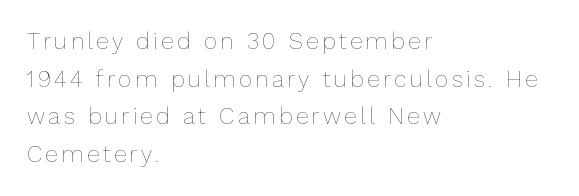
The vertical gap from one line to the next is medium. Every row of glyphs begins at an identical x-position on the left. A clean baseline with only descenders dipping below it. This is the regular roman posture of the typeface. The characters are drawn with everyday or finer stroke widths.
